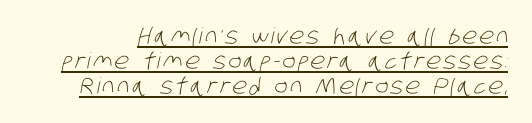
The line-height multiplier appears low, near solid setting. The rendered words wear a rule along their underside. On a weight scale, this lands at 450 or below.
